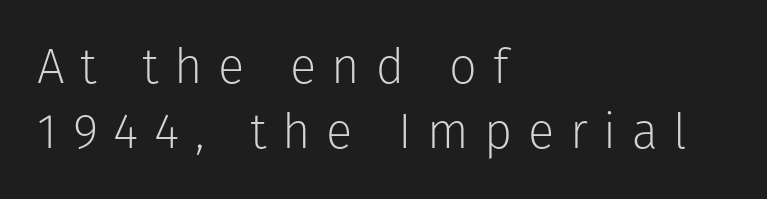
Alignment: flush left. A clean baseline with only descenders dipping below it. Stems here are at most as thick as an everyday book face. Each letter's strokes conclude bluntly, with no projecting serifs. Whoever set this chose a conventional vertical rhythm.
